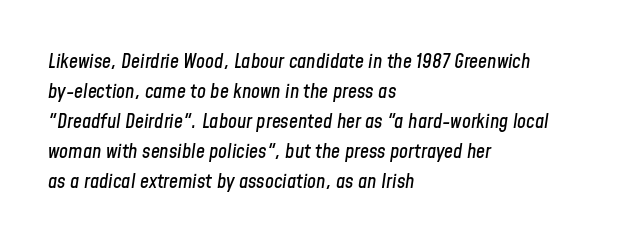
The image shows 20 px text type, italic (leaning right); set left-aligned, normal line spacing (1.5x), normal letter spacing, not underlined.
